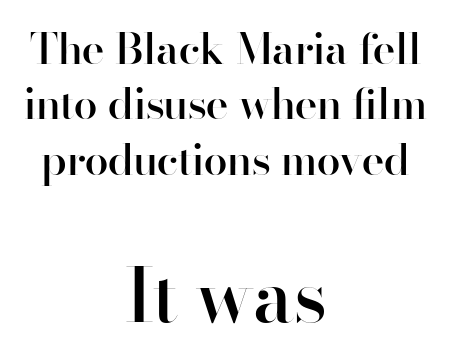
The image shows 75 px semibold sans-serif type, upright; set centered, normal line spacing (1.29x), normal letter spacing, not underlined; the second (bottom) block is 1.74x larger; high stroke contrast and a small x-height.
